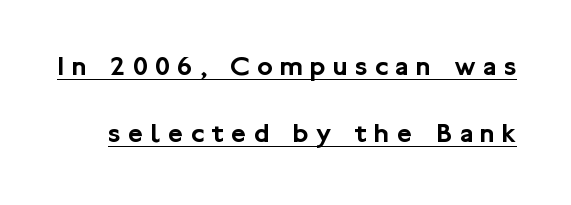
Somebody hit Ctrl+U on this one — the words are underlined. The rendering inserts visible extra space after every character. Serifs: no, the terminals of the letterforms are clean. No italicization has been applied; the sample stays upright.
